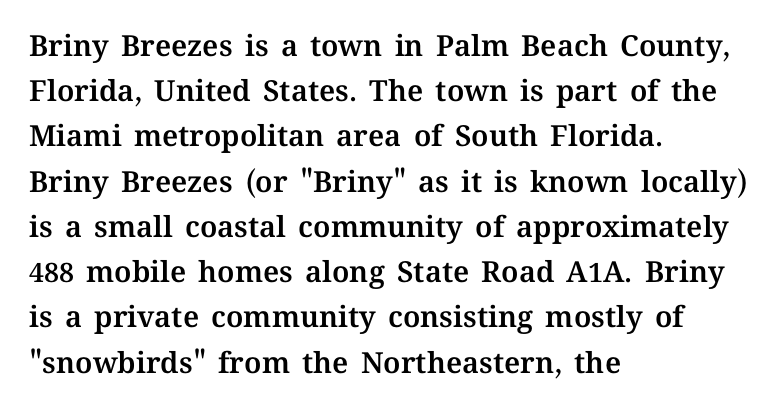
Spacing verdict: proportional, widths tailored to each character. The vertical gap from one line to the next is medium. The typography opts for an upright posture over an oblique one. Left-aligned paragraph, ragged on the right. Rule under the text: the space is simply empty.
